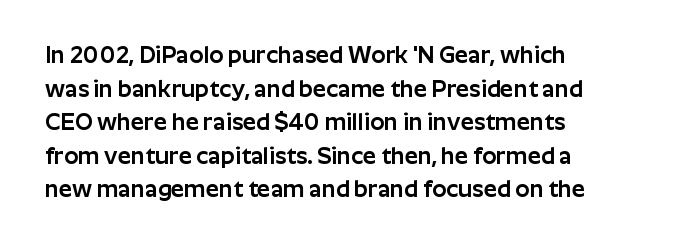
Notice how the passage keeps a crisp vertical edge on the left only. Ascenders rise straight up at ninety degrees. The passage shown is not underscored anywhere. Tracking value appears to be zero — textbook default spacing.
